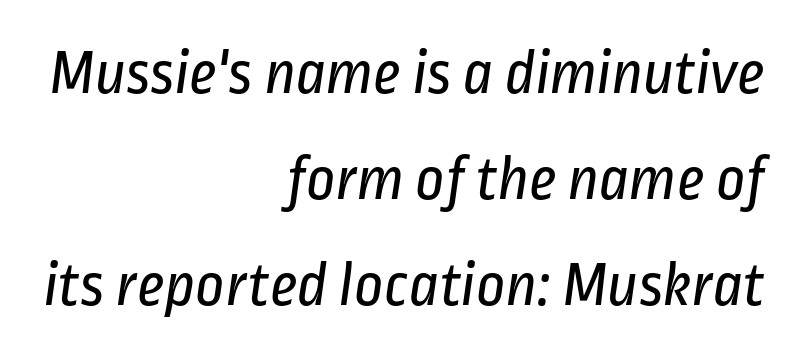
The image shows 64 px regular-weight, condensed sans-serif type; set right-aligned, normal line spacing (1.66x), normal letter spacing, not underlined; low stroke contrast and a medium x-height.
